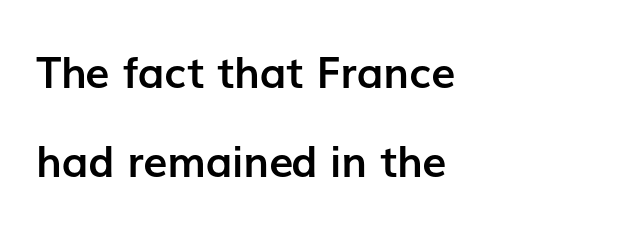
This rendering leaves character spacing at its baseline value. Check the space under the baseline: it is left empty. The font's upright variant was chosen for this text. Observe the absence of serifs on each vertical stroke in this sample.
